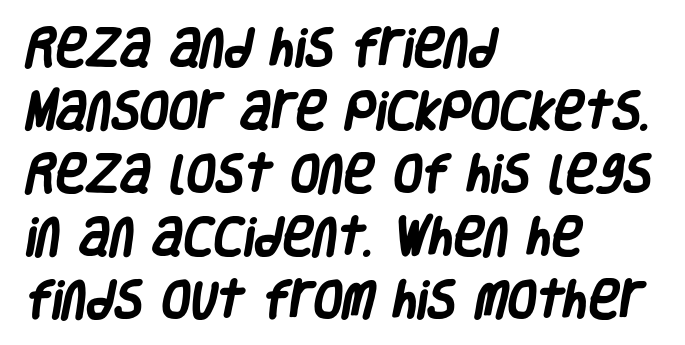
{"serif": "no", "bold": "yes", "weight": "heavy", "width": "condensed", "stroke_contrast": "low", "x_height": "large", "monospaced": "no", "underline": "no", "align": "left", "line_spacing": "normal", "line_spacing_ratio": 1.5, "letter_spacing": "normal", "letter_spacing_em": 0.0, "glyph_px": 42}
